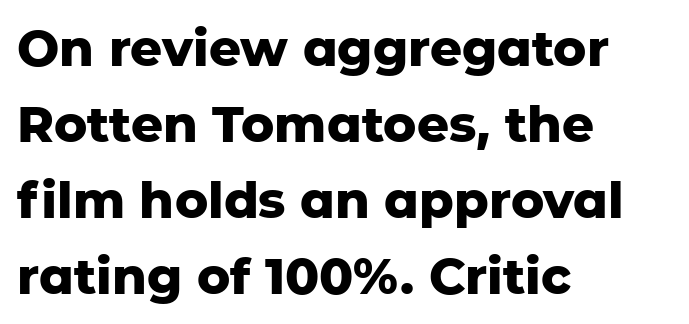
{"serif": "no", "italic": "no", "bold": "yes", "weight": "heavy", "width": "normal", "stroke_contrast": "low", "x_height": "medium", "monospaced": "no", "underline": "no", "align": "left", "line_spacing": "normal", "line_spacing_ratio": 1.52, "letter_spacing": "normal", "letter_spacing_em": 0.0, "glyph_px": 50}
